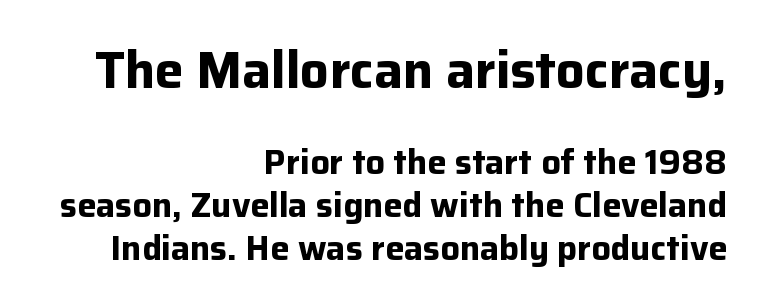
Check the space under the baseline: it is left empty. This is roman type, the default non-slanted kind. Reading top to bottom, the characters get smaller at the block break. Default kerning and tracking; the words read as compact shapes. Students, this is bold: see how much ink each stroke carries.
